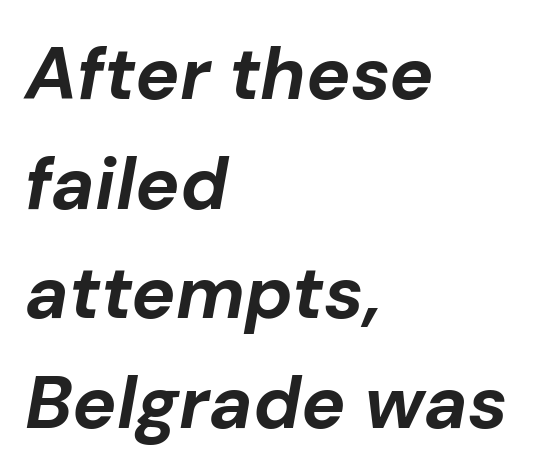
{"italic": "yes", "lean": "right", "slant_degrees": 10, "bold": "yes", "weight": "bold", "width": "normal", "stroke_contrast": "low", "x_height": "medium", "monospaced": "no", "underline": "no", "align": "left", "line_spacing": "normal", "line_spacing_ratio": 1.48, "letter_spacing": "normal", "letter_spacing_em": 0.0, "glyph_px": 74}
